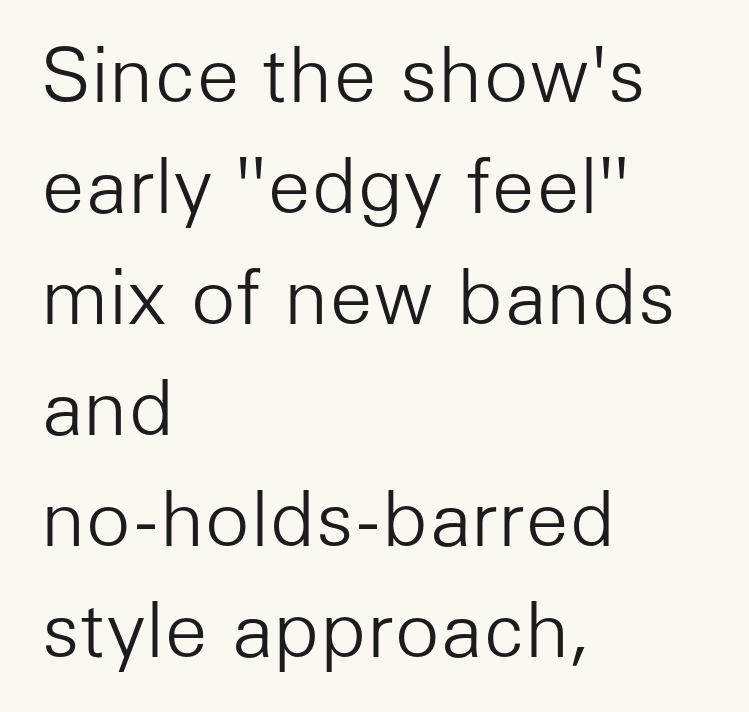
Font category for this specimen: sans-serif. One glance says typical: line gaps are just what's usual. Caption: multi-line text, flush left, ragged right. How are the letters spaced? Ordinarily, with no added tracking.
